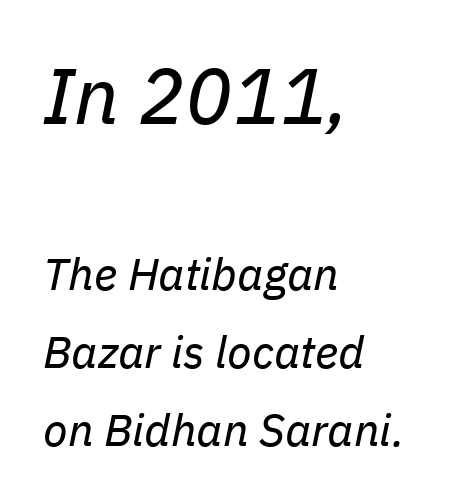
The image shows 79 px regular-weight type, italic (leaning right); set left-aligned, line spacing 1.73x, normal letter spacing, not underlined; the first (top) block is 1.76x larger; low stroke contrast and a medium x-height.
